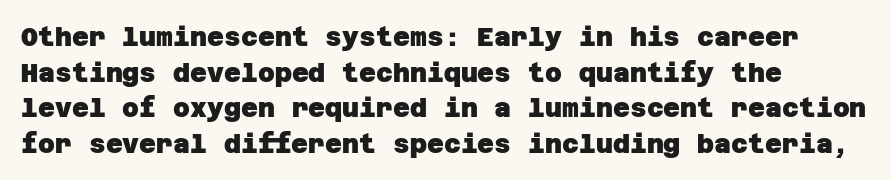
Q: Is the text bold? A: Yes.
Q: Is the text underlined? A: No.
Q: How is the paragraph aligned? A: Left-aligned.
Q: Is the spacing between letters normal or unusually wide? A: Normal.
Q: Is the spacing between lines tight, normal or loose? A: Normal.
